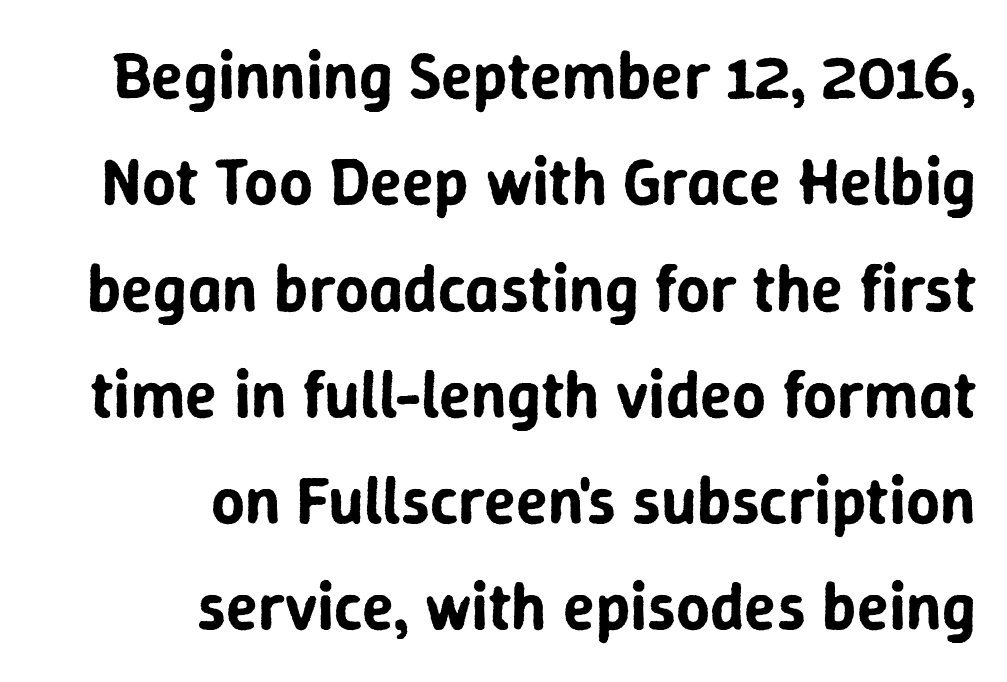
{"serif": "no", "italic": "no", "width": "normal", "stroke_contrast": "low", "x_height": "medium", "monospaced": "no", "underline": "no", "align": "right", "line_spacing": "normal", "line_spacing_ratio": 1.61, "letter_spacing": "normal", "letter_spacing_em": 0.0, "glyph_px": 66}
